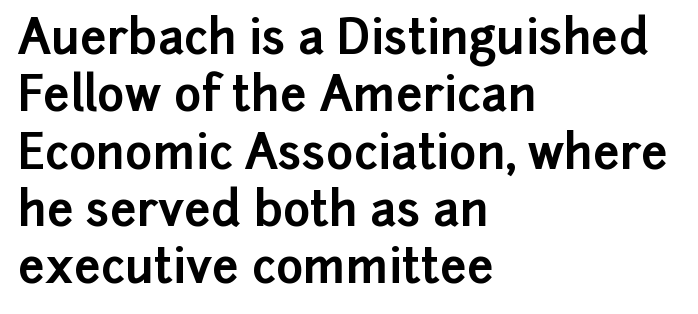
If you drew a ruler down the left edge, every line would touch it. Only glyphs here, with clear space below each row. Notice how the stems are strictly vertical — no italics here. What weight is shown? A full bold with thick strokes. Is this a sans? Yes — the strokes have no serifs. You could not count columns in this text — the font is proportionally spaced.
